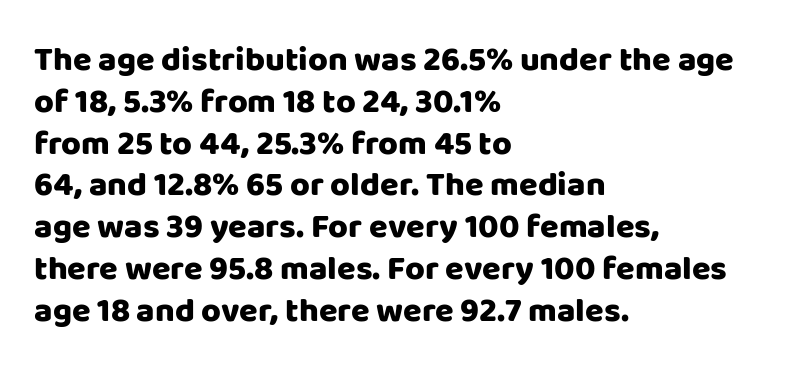
A classic flush-left, rag-right setting is used for this passage. Quick note: not italic, upright. Spacing verdict: proportional, widths tailored to each character. Plain, unruled lines of type. Observe the ordinary spacing: letters are neighbours, not strangers.
